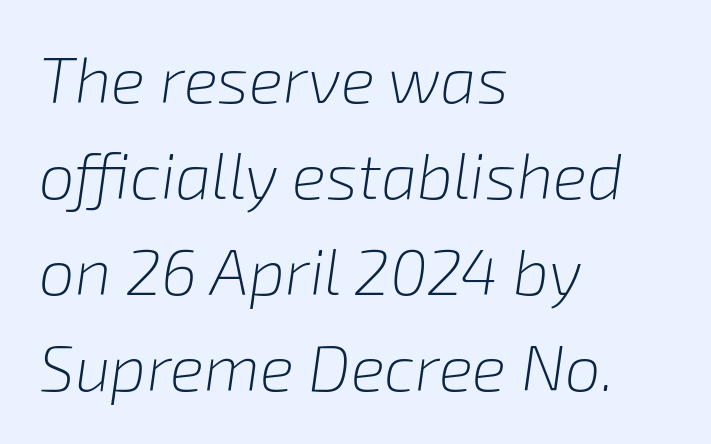
The image shows 64 px light type, italic (leaning right); set left-aligned, normal line spacing (1.5x), normal letter spacing, not underlined; low stroke contrast and a medium x-height.
